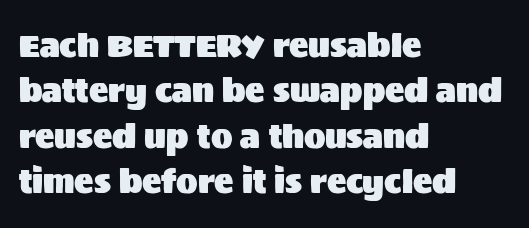
Caption: multi-line text, flush left, ragged right. The glyphs in this specimen are sans serif. It's the straight-up-and-down kind of type. The zone under the glyphs is completely vacant. Compared with typical paragraphs, the rows here are spaced about the same.
